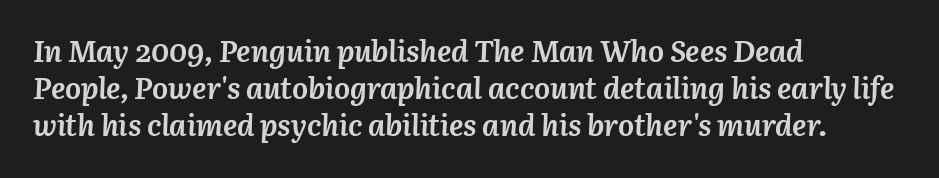
Q: Is the text bold? A: Yes.
Q: Is the text italic (slanted)? A: Yes, it leans right by about 3 degrees.
Q: Is the text underlined? A: No.
Q: How is the paragraph aligned? A: Left-aligned.
Q: Is the spacing between letters normal or unusually wide? A: Normal.
Q: Width (condensed, normal, or wide)? A: Normal.
Q: Stroke contrast? A: Medium.
Q: x-height? A: Medium.
Q: Monospaced? A: No.
